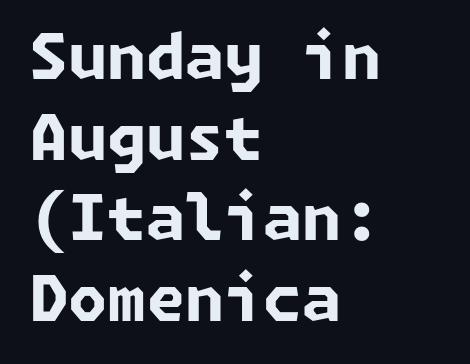
The image shows 63 px bold sans-serif type; set left-aligned, normal line spacing (1.28x), normal letter spacing, not underlined; low stroke contrast and a medium x-height.
